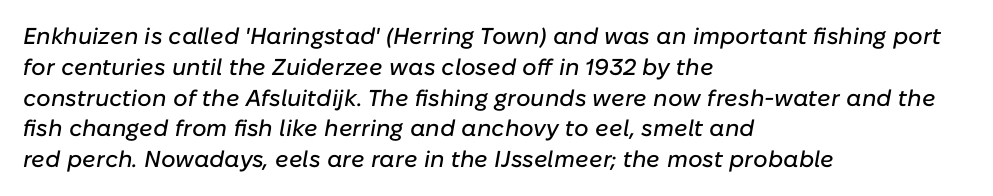
The image shows 23 px text type, italic (leaning right); set left-aligned, normal line spacing (1.34x), normal letter spacing, not underlined.
